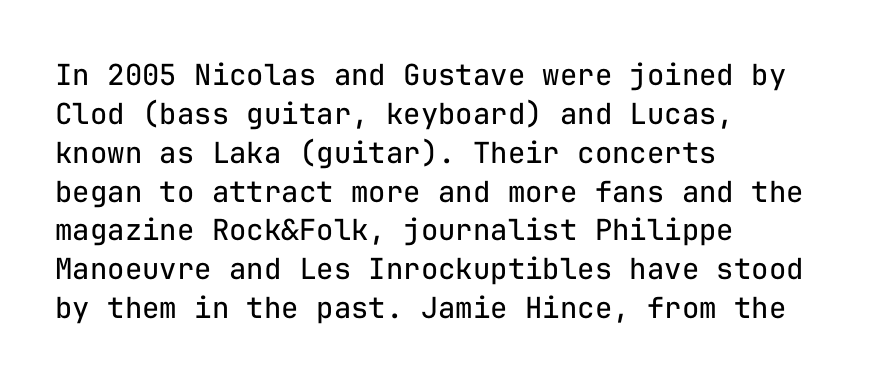
{"serif": "no", "italic": "no", "bold": "no", "weight": "regular", "width": "normal", "stroke_contrast": "low", "x_height": "medium", "monospaced": "yes", "underline": "no", "align": "left", "line_spacing": "normal", "line_spacing_ratio": 1.34, "letter_spacing": "normal", "letter_spacing_em": 0.0, "glyph_px": 29}
